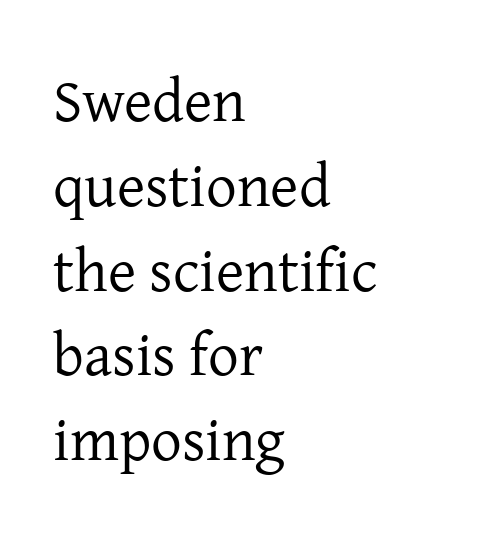
The image shows 61 px regular-weight serif type, upright; set left-aligned, normal line spacing (1.39x), normal letter spacing, not underlined; low stroke contrast and a medium x-height.
